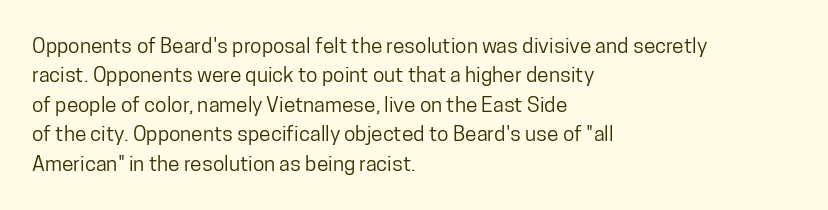
The image shows 21 px text type, upright; set left-aligned, normal line spacing (1.4x), normal letter spacing, not underlined.
